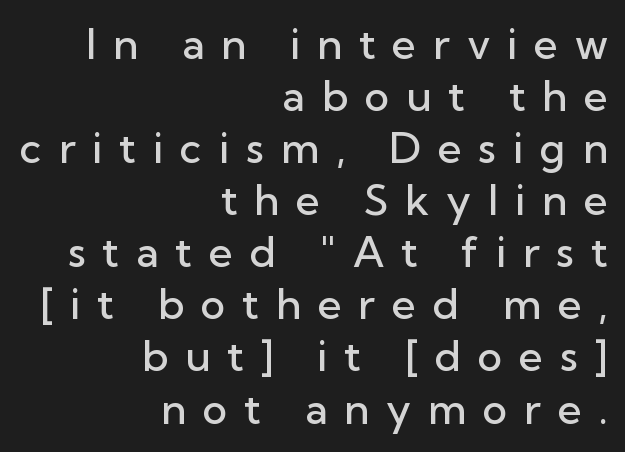
The image shows 42 px semibold sans-serif type, upright; set right-aligned, line spacing 1.24x, unusually wide letter spacing (+0.4 em), not underlined; low stroke contrast and a medium x-height.
